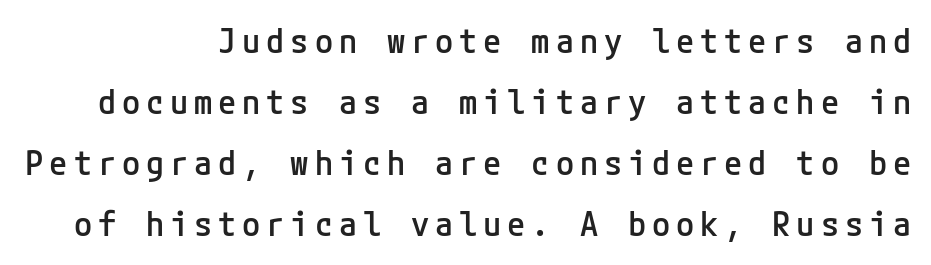
The image shows 33 px semibold sans-serif type, upright; set line spacing 1.85x, not underlined; low stroke contrast and a medium x-height.
